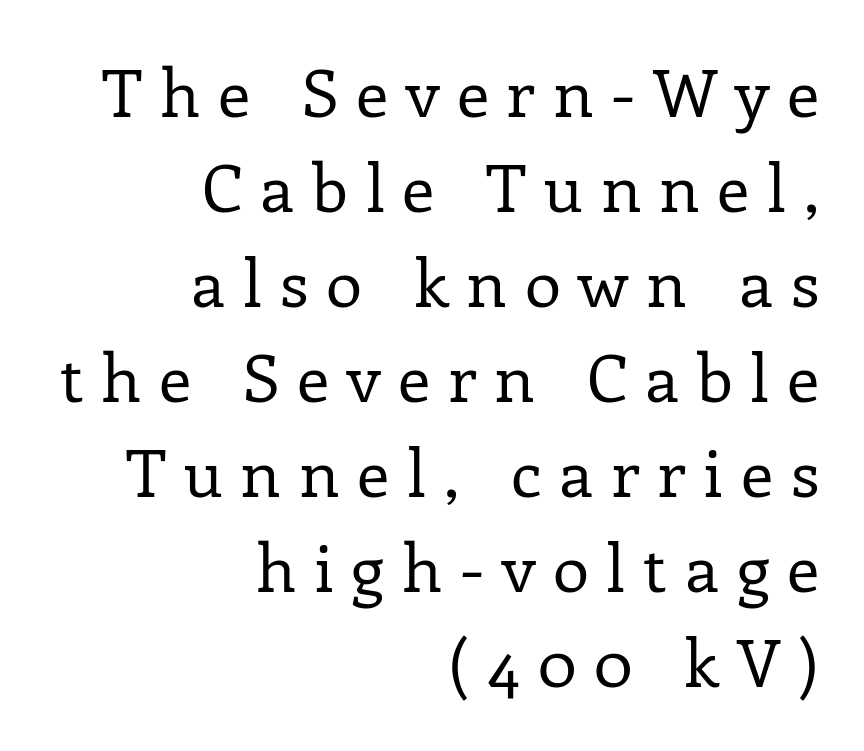
The image shows 66 px regular-weight serif type, upright; set right-aligned, normal line spacing (1.44x), unusually wide letter spacing (+0.27 em), not underlined; low stroke contrast and a medium x-height.
